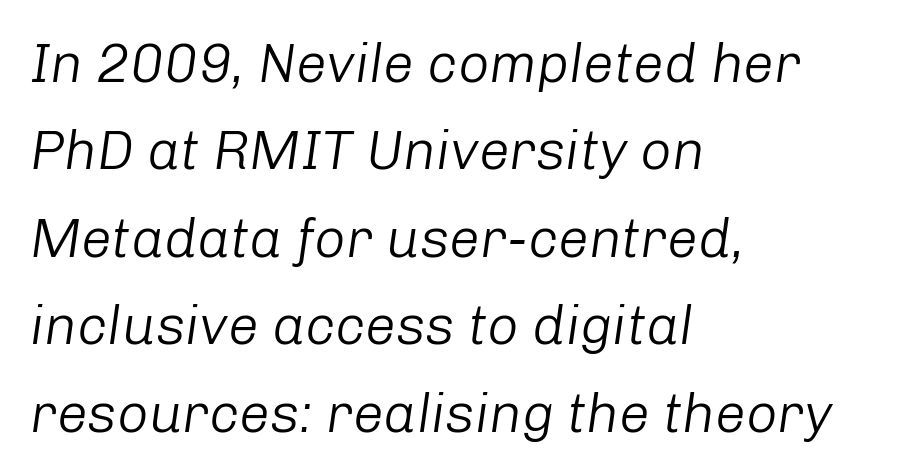
Q: Is the text bold? A: No.
Q: Is the text italic (slanted)? A: Yes, it leans right by about 8 degrees.
Q: Is the text underlined? A: No.
Q: How is the paragraph aligned? A: Left-aligned.
Q: Is the spacing between letters normal or unusually wide? A: Normal.
Q: Is the spacing between lines tight, normal or loose? A: Normal.
Q: Width (condensed, normal, or wide)? A: Normal.
Q: Stroke contrast? A: Low.
Q: x-height? A: Medium.
Q: Monospaced? A: No.
